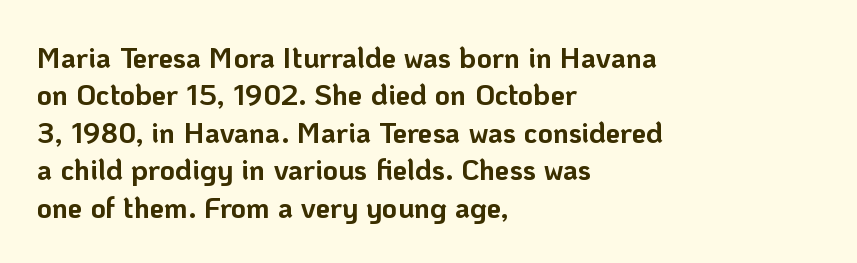
Q: Is the text bold? A: Yes.
Q: Is the text italic (slanted)? A: No, it is upright.
Q: Is the typeface a serif or a sans-serif typeface? A: Sans-serif.
Q: Is the text underlined? A: No.
Q: How is the paragraph aligned? A: Left-aligned.
Q: Is the spacing between letters normal or unusually wide? A: Normal.
Q: Is the spacing between lines tight, normal or loose? A: Normal.
Q: Width (condensed, normal, or wide)? A: Normal.
Q: Stroke contrast? A: Low.
Q: x-height? A: Medium.
Q: Monospaced? A: No.
